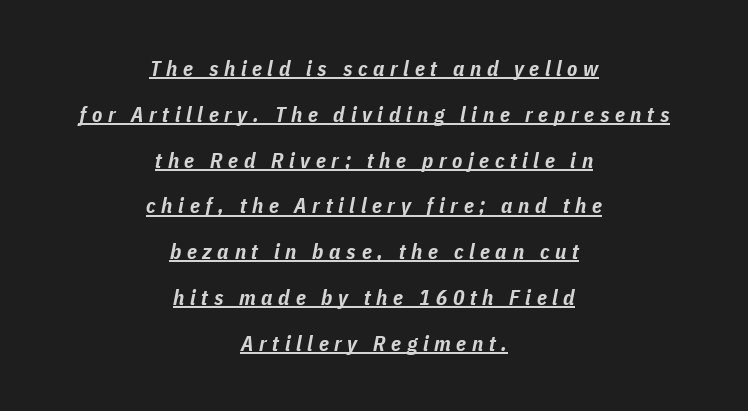
{"italic": "yes", "lean": "right", "slant_degrees": 11, "bold": "yes", "underline": "yes", "align": "center", "line_spacing": "loose", "line_spacing_ratio": 2.18, "letter_spacing": "wide", "letter_spacing_em": 0.27, "glyph_px": 21}
